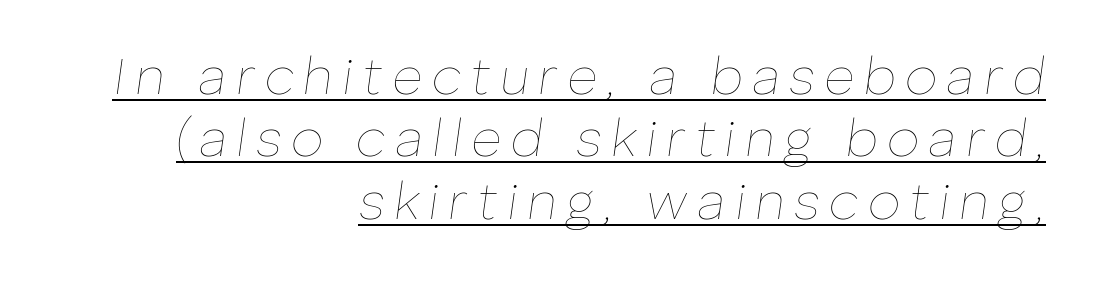
Q: Is the text bold? A: No.
Q: Is the text italic (slanted)? A: Yes, it leans right by about 8 degrees.
Q: Is the text underlined? A: Yes.
Q: How is the paragraph aligned? A: Right-aligned.
Q: Width (condensed, normal, or wide)? A: Normal.
Q: Stroke contrast? A: Low.
Q: x-height? A: Medium.
Q: Monospaced? A: No.
